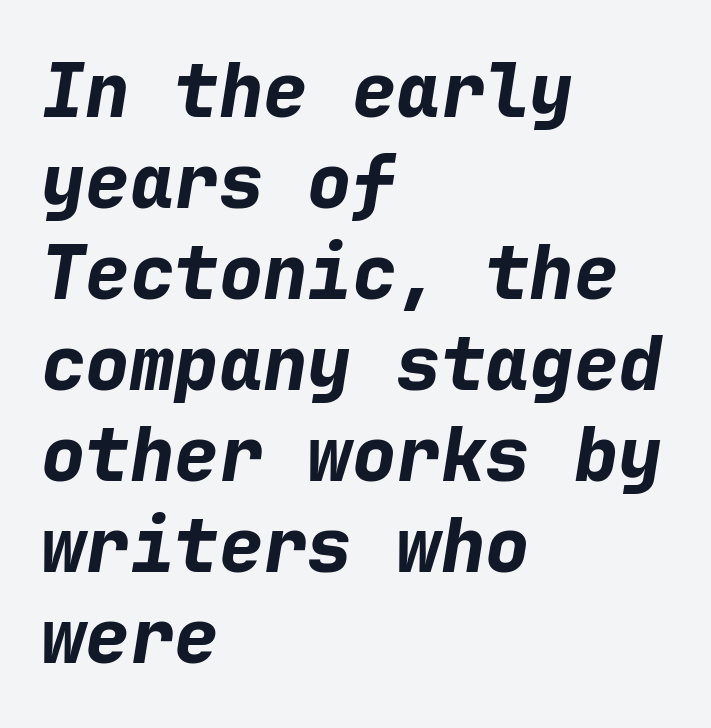
{"italic": "yes", "lean": "right", "slant_degrees": 9, "bold": "yes", "weight": "bold", "width": "normal", "stroke_contrast": "low", "x_height": "medium", "monospaced": "yes", "underline": "no", "align": "left", "line_spacing_ratio": 1.23, "letter_spacing": "normal", "letter_spacing_em": 0.0, "glyph_px": 74}
